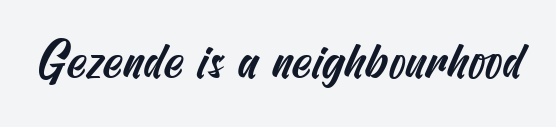
{"serif": "no", "width": "condensed", "stroke_contrast": "medium", "x_height": "small", "underline": "no", "letter_spacing": "normal", "letter_spacing_em": 0.0, "glyph_px": 50}
